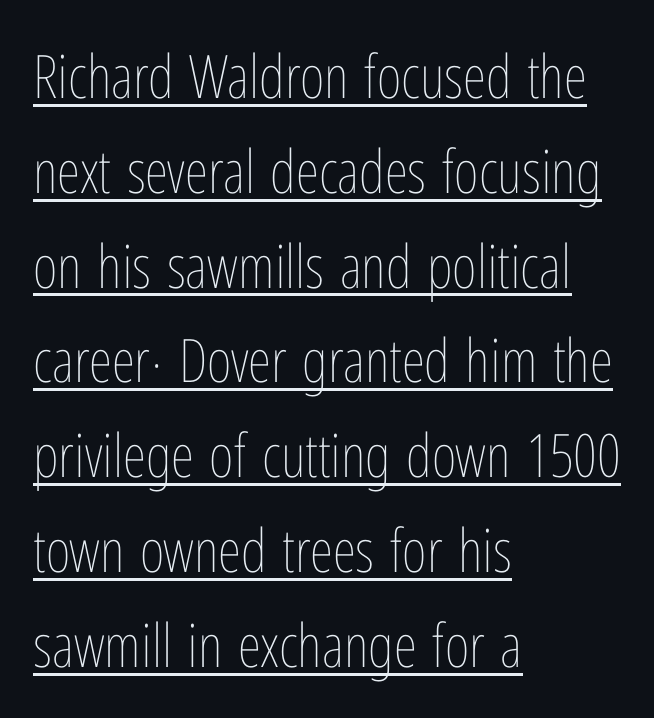
The image shows 60 px thin, condensed type, upright; set left-aligned, normal line spacing (1.58x), normal letter spacing, underlined; low stroke contrast and a medium x-height.
